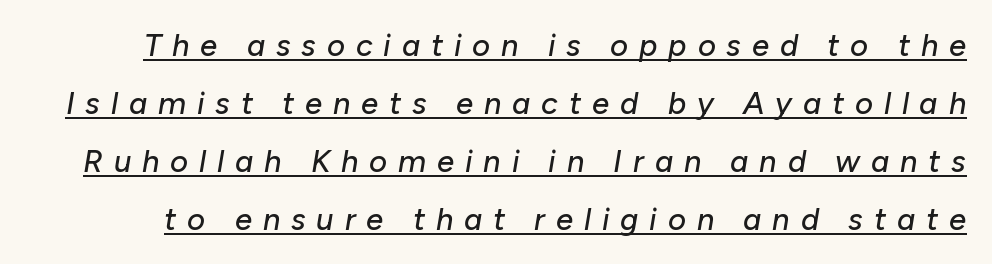
Quick note: underline on. The gaps between neighbouring characters are conspicuously large. Note the varied advance widths — an 'i' is clearly narrower than an 'm'. Does the lettering tilt? It does — this is italic.
